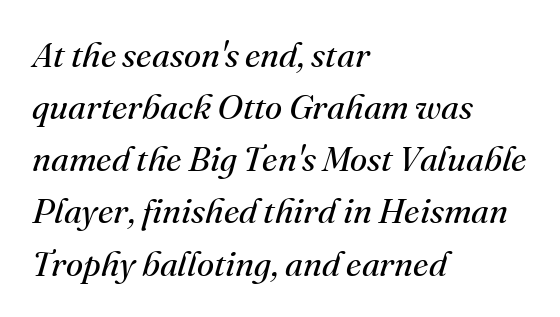
Any mark beneath the type? The region is blank. These lines are set flush left with a ragged right edge. The font's italic variant was chosen for this text. How would I describe the line gaps? Plain and ordinary. Weight class: somewhere from thin through regular. Spacing verdict: proportional, widths tailored to each character.
